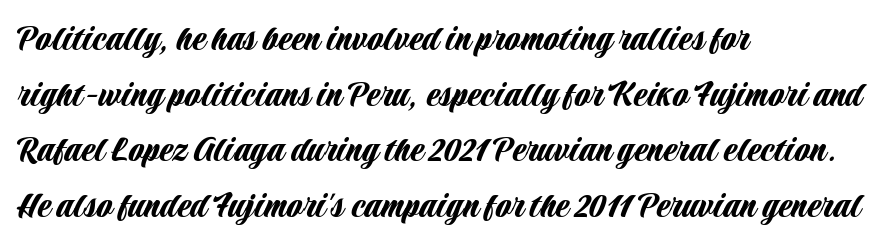
Each new line begins a customary step beneath the previous one. Every row of glyphs begins at an identical x-position on the left. To sum up the face: it is a sans, with no serifs. Varying glyph widths throughout — classic text-font behaviour. Has an underline been added? It has not.
